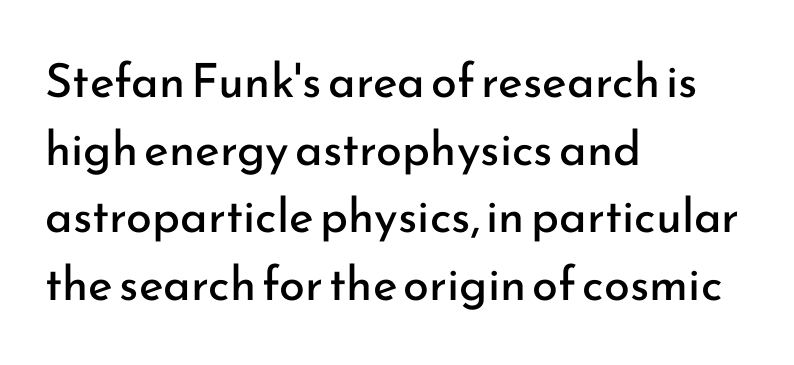
Q: Is the text bold? A: No.
Q: Is the text italic (slanted)? A: No, it is upright.
Q: Is the typeface a serif or a sans-serif typeface? A: Sans-serif.
Q: Is the text underlined? A: No.
Q: How is the paragraph aligned? A: Left-aligned.
Q: Is the spacing between letters normal or unusually wide? A: Normal.
Q: Is the spacing between lines tight, normal or loose? A: Normal.
Q: Width (condensed, normal, or wide)? A: Normal.
Q: Stroke contrast? A: Low.
Q: x-height? A: Small.
Q: Monospaced? A: No.
